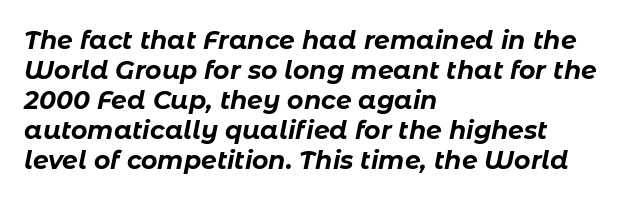
{"italic": "yes", "lean": "right", "slant_degrees": 11, "bold": "yes", "underline": "no", "align": "left", "line_spacing_ratio": 1.2, "letter_spacing": "normal", "letter_spacing_em": 0.0, "glyph_px": 25}
